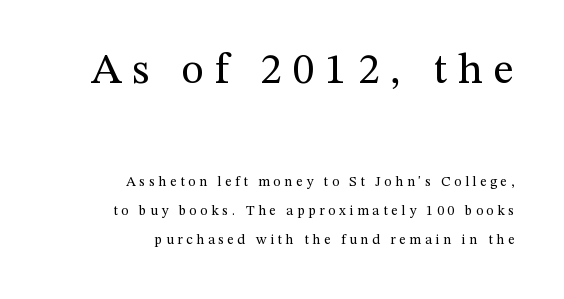
{"serif": "yes", "italic": "no", "bold": "no", "weight": "regular", "width": "normal", "stroke_contrast": "medium", "x_height": "medium", "monospaced": "no", "underline": "no", "align": "right", "line_spacing": "loose", "line_spacing_ratio": 2.1, "letter_spacing": "wide", "letter_spacing_em": 0.26, "larger_block": "first", "size_ratio": 3.07, "glyph_px": 43}
